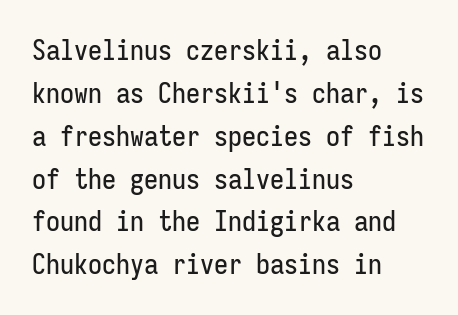
The image shows 28 px condensed sans-serif type, upright, monospaced; set left-aligned, normal line spacing (1.53x), normal letter spacing, not underlined; low stroke contrast and a medium x-height.
